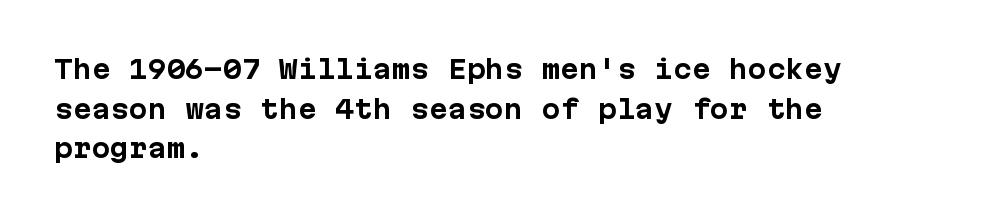
The image shows 25 px bold type, upright; set left-aligned, normal line spacing (1.59x), normal letter spacing, not underlined.
